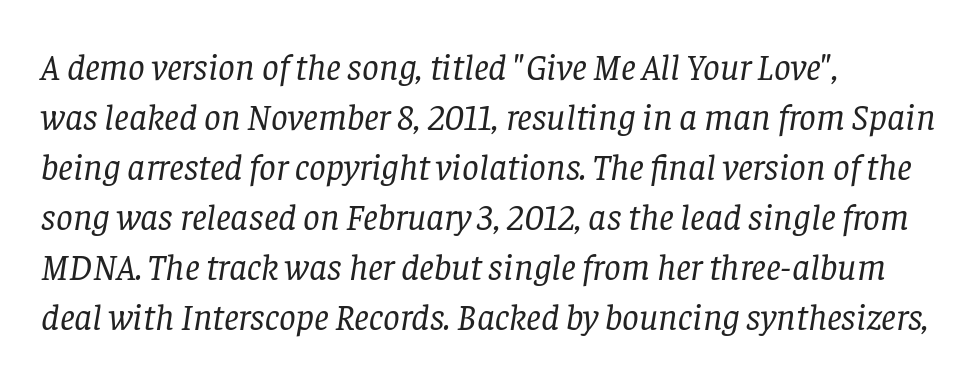
The image shows 37 px regular-weight serif type, italic (leaning right); set left-aligned, normal line spacing (1.35x), normal letter spacing, not underlined; low stroke contrast and a large x-height.
